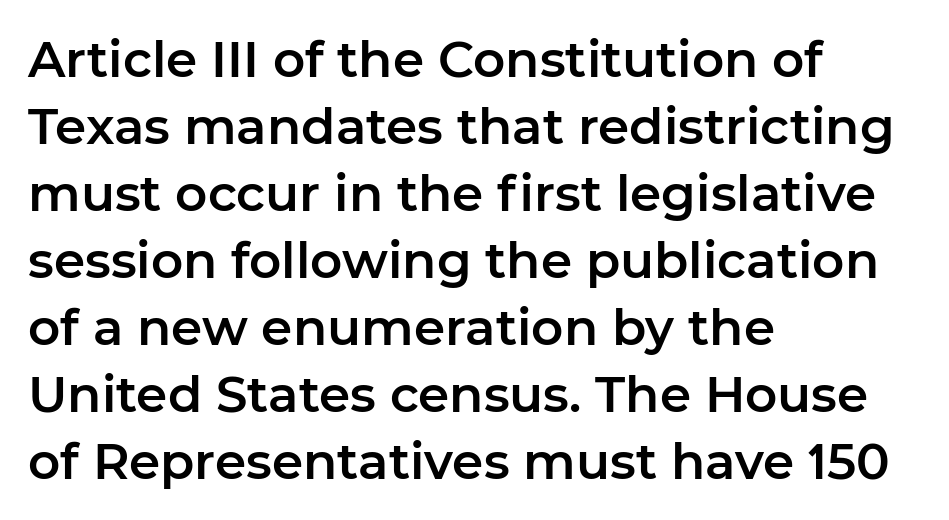
This sample keeps an unexceptional amount of space between lines. Every character sits straight up, as roman type does. Observe the absence of serifs on each vertical stroke in this sample. If you drew a ruler down the left edge, every line would touch it. Each row of text sits above clean, open space. Character widths vary here, with narrow letters taking less room than wide ones.
